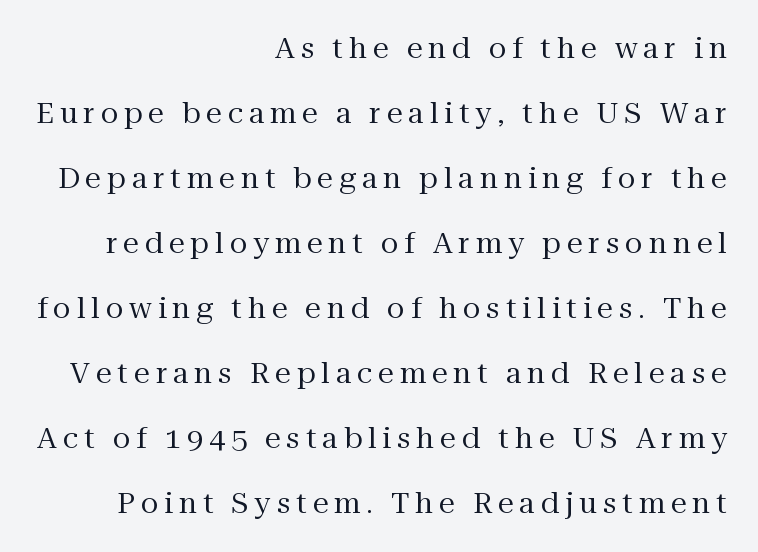
Q: Is the text bold? A: No.
Q: Is the text italic (slanted)? A: No, it is upright.
Q: Is the typeface a serif or a sans-serif typeface? A: Serif.
Q: Is the text underlined? A: No.
Q: How is the paragraph aligned? A: Right-aligned.
Q: Is the spacing between letters normal or unusually wide? A: Unusually wide.
Q: Is the spacing between lines tight, normal or loose? A: Loose.
Q: Width (condensed, normal, or wide)? A: Normal.
Q: Stroke contrast? A: Medium.
Q: x-height? A: Medium.
Q: Monospaced? A: No.
